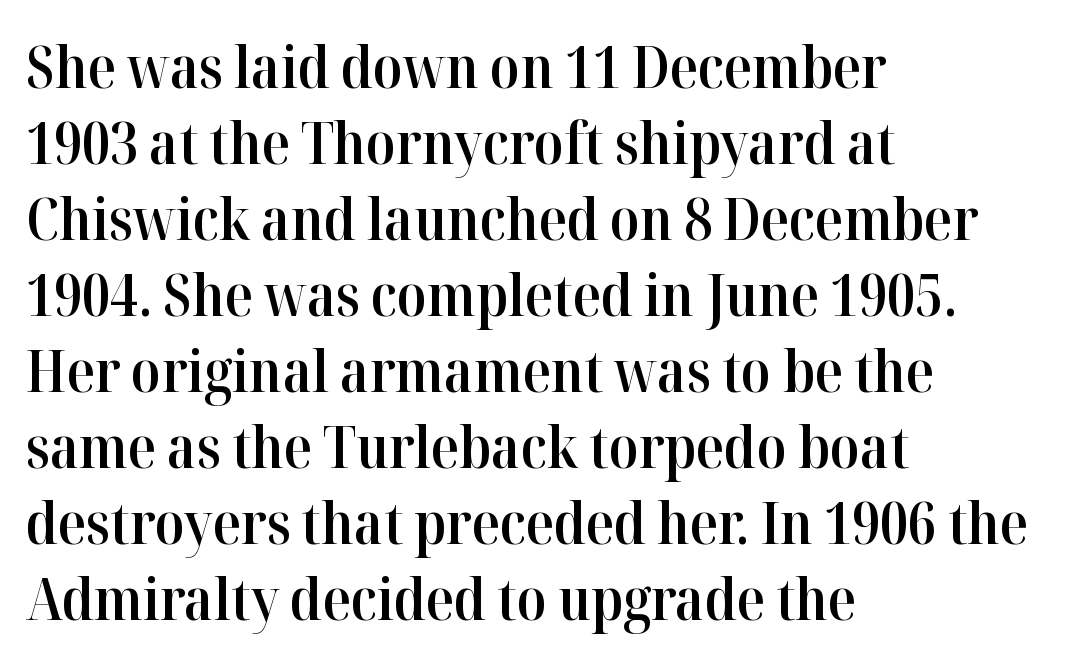
{"serif": "yes", "italic": "no", "bold": "semi", "weight": "semibold", "width": "normal", "stroke_contrast": "high", "x_height": "medium", "monospaced": "no", "underline": "no", "align": "left", "line_spacing": "normal", "line_spacing_ratio": 1.31, "letter_spacing": "normal", "letter_spacing_em": 0.0, "glyph_px": 58}
